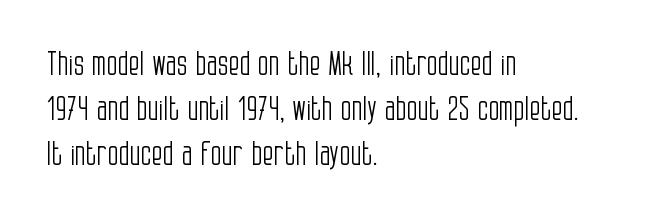
Layout note: lines flush left. This is the regular roman posture of the typeface. Think of a printed novel: that variable character pitch is what you see here. This reads as an unemphasized weight, regular at the heaviest. You can tell from the bare stems that sans-serif type was used. Horizontal bands of white between lines are of average thickness.
